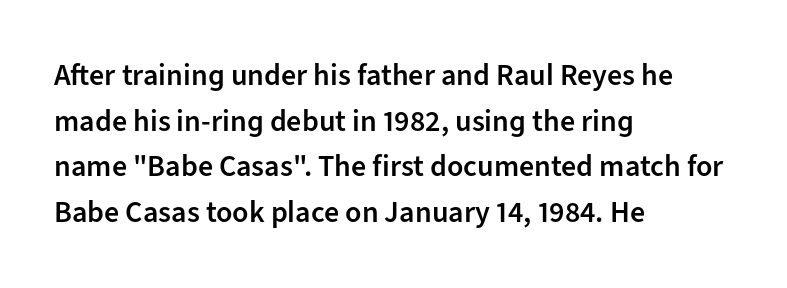
The image shows 30 px semibold sans-serif type, upright; set left-aligned, normal line spacing (1.52x), normal letter spacing, not underlined; low stroke contrast and a medium x-height.
